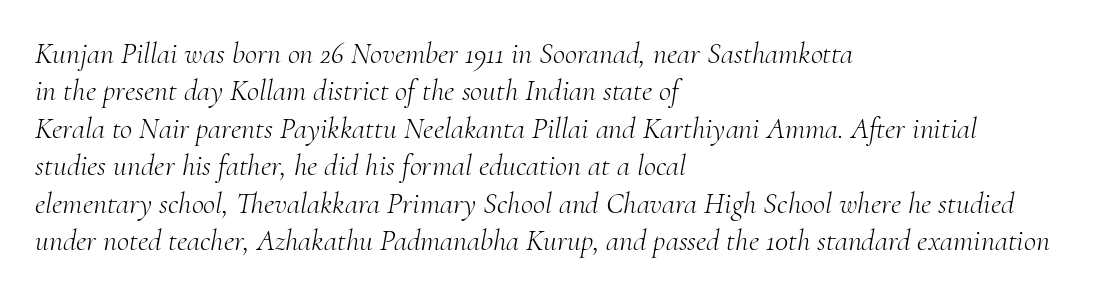
The image shows 30 px light serif type, italic (leaning right); set left-aligned, normal line spacing (1.25x), normal letter spacing, not underlined; medium stroke contrast and a small x-height.
